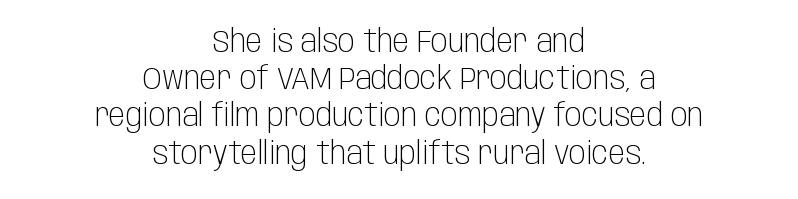
Q: Is the text bold? A: No.
Q: Is the text italic (slanted)? A: No, it is upright.
Q: Is the typeface a serif or a sans-serif typeface? A: Sans-serif.
Q: Is the text underlined? A: No.
Q: How is the paragraph aligned? A: Centered.
Q: Is the spacing between letters normal or unusually wide? A: Normal.
Q: Width (condensed, normal, or wide)? A: Condensed.
Q: Stroke contrast? A: Low.
Q: x-height? A: Large.
Q: Monospaced? A: No.
